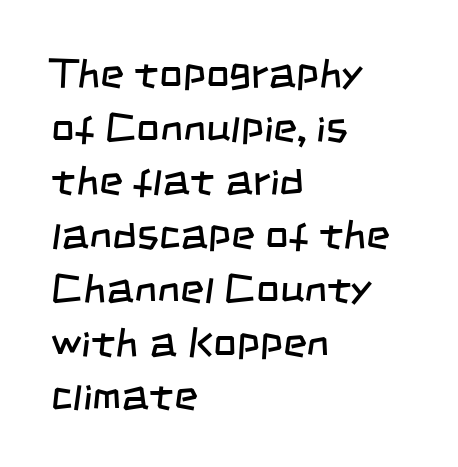
The image shows 41 px regular-weight, condensed sans-serif type; set left-aligned, normal line spacing (1.31x), normal letter spacing, not underlined; low stroke contrast and a large x-height.
